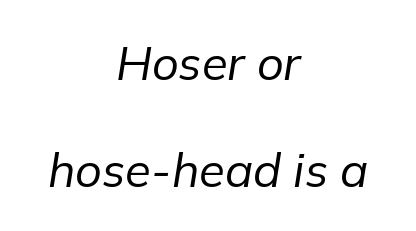
{"italic": "yes", "lean": "right", "slant_degrees": 9, "bold": "no", "weight": "regular", "width": "normal", "stroke_contrast": "low", "x_height": "medium", "monospaced": "no", "underline": "no", "align": "center", "line_spacing": "loose", "line_spacing_ratio": 2.27, "letter_spacing": "normal", "letter_spacing_em": 0.0, "glyph_px": 47}
